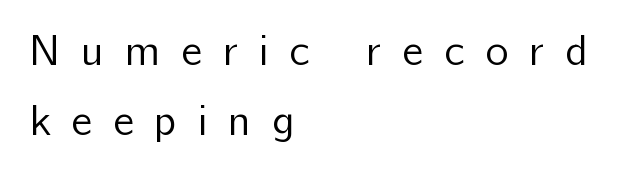
The glyphs in this specimen are sans serif. Varying glyph widths throughout — classic text-font behaviour. The passage shown has open, widely tracked lettering throughout. The passage shown stacks its lines at a standard gap. This reads as an unemphasized weight, regular at the heaviest. The paragraph shown leans on its left margin.
